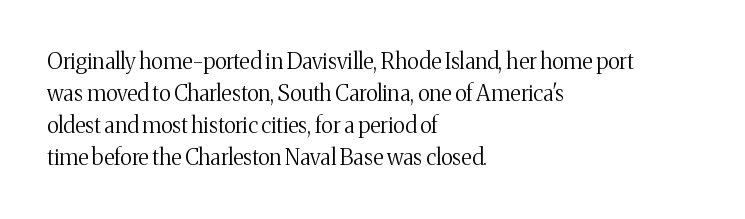
Weight: in the light-to-regular range. These lines keep a tight, regular rhythm from letter to letter. Any mark beneath the type? The region is blank. Left-aligned paragraph, ragged on the right. If you drew a line through each stem, it would be perfectly vertical. Honestly, the row spacing looks completely unremarkable.
